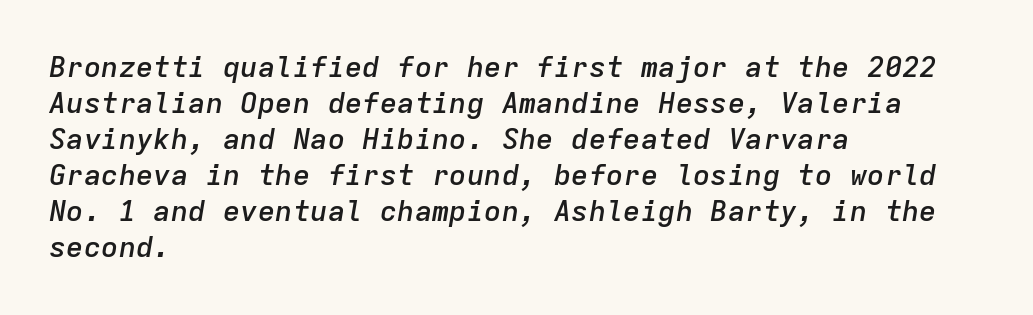
Q: Is the text bold? A: Semi-bold.
Q: Is the text italic (slanted)? A: Yes, it leans right by about 9 degrees.
Q: Is the text underlined? A: No.
Q: How is the paragraph aligned? A: Left-aligned.
Q: Is the spacing between letters normal or unusually wide? A: Normal.
Q: Width (condensed, normal, or wide)? A: Normal.
Q: Stroke contrast? A: Low.
Q: x-height? A: Medium.
Q: Monospaced? A: Yes.
